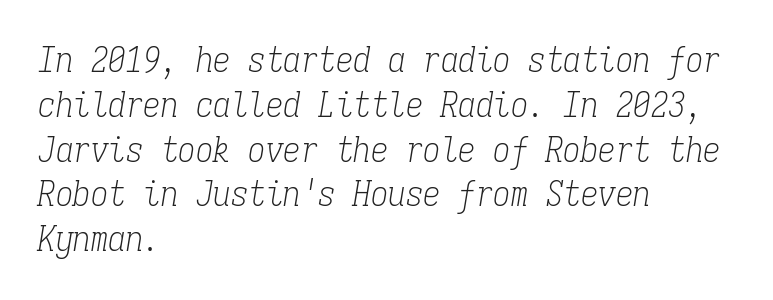
{"serif": "yes", "italic": "yes", "lean": "right", "slant_degrees": 9, "bold": "no", "weight": "light", "width": "condensed", "stroke_contrast": "low", "x_height": "medium", "monospaced": "yes", "underline": "no", "align": "left", "line_spacing": "normal", "line_spacing_ratio": 1.28, "letter_spacing": "normal", "letter_spacing_em": 0.0, "glyph_px": 35}
